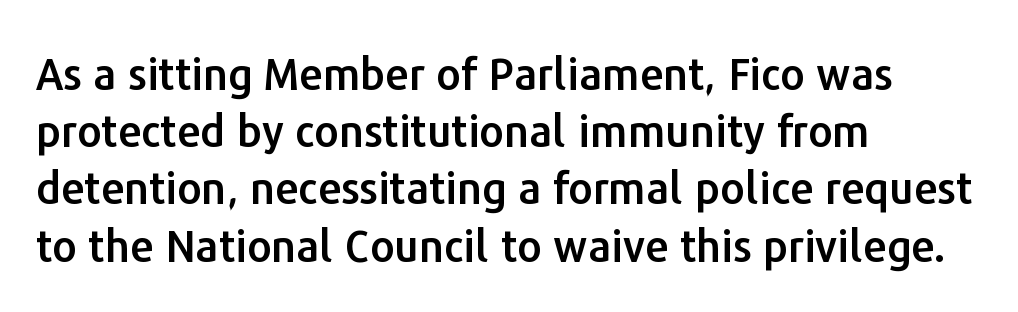
Q: Is the text italic (slanted)? A: No, it is upright.
Q: Is the typeface a serif or a sans-serif typeface? A: Sans-serif.
Q: Is the text underlined? A: No.
Q: How is the paragraph aligned? A: Left-aligned.
Q: Is the spacing between letters normal or unusually wide? A: Normal.
Q: Is the spacing between lines tight, normal or loose? A: Normal.
Q: Width (condensed, normal, or wide)? A: Normal.
Q: Stroke contrast? A: Low.
Q: x-height? A: Medium.
Q: Monospaced? A: No.
